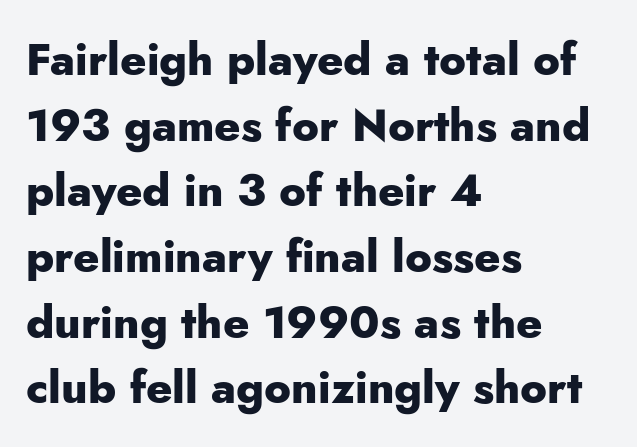
Q: Is the text bold? A: Yes.
Q: Is the text italic (slanted)? A: No, it is upright.
Q: Is the typeface a serif or a sans-serif typeface? A: Sans-serif.
Q: Is the text underlined? A: No.
Q: How is the paragraph aligned? A: Left-aligned.
Q: Is the spacing between letters normal or unusually wide? A: Normal.
Q: Is the spacing between lines tight, normal or loose? A: Normal.
Q: Width (condensed, normal, or wide)? A: Normal.
Q: Stroke contrast? A: Low.
Q: x-height? A: Small.
Q: Monospaced? A: No.
